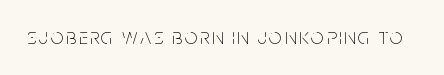
Q: Is the text bold? A: No.
Q: Is the text italic (slanted)? A: No, it is upright.
Q: Is the text underlined? A: No.
